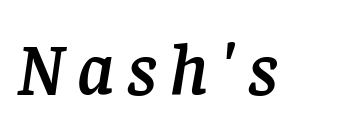
The image shows 74 px serif type, italic (leaning right); set not underlined; low stroke contrast and a large x-height.
